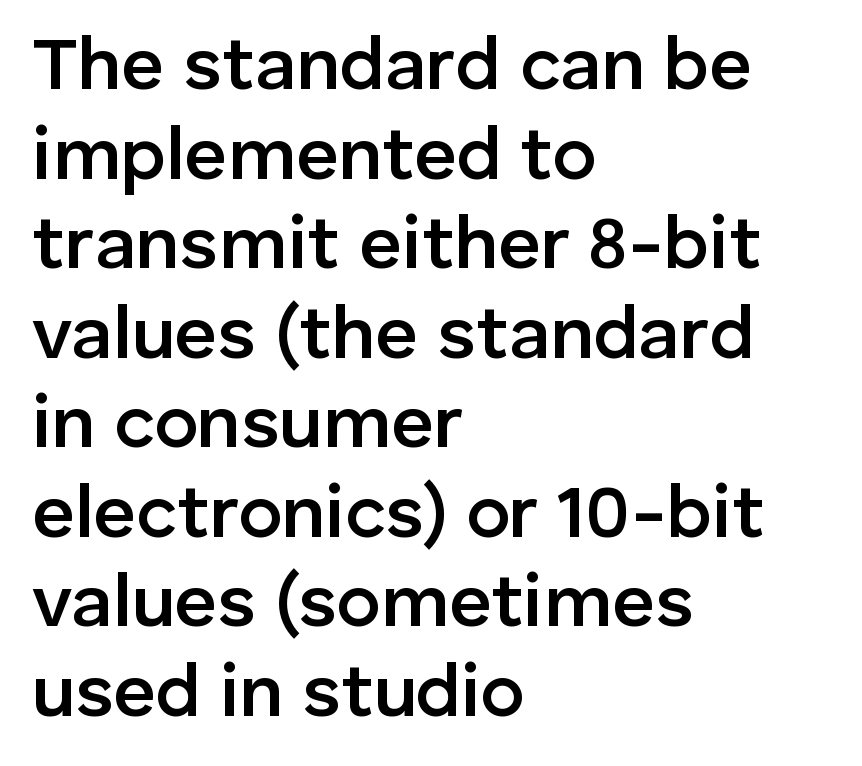
Q: Is the text bold? A: Semi-bold.
Q: Is the text italic (slanted)? A: No, it is upright.
Q: Is the typeface a serif or a sans-serif typeface? A: Sans-serif.
Q: Is the text underlined? A: No.
Q: How is the paragraph aligned? A: Left-aligned.
Q: Is the spacing between letters normal or unusually wide? A: Normal.
Q: Width (condensed, normal, or wide)? A: Normal.
Q: Stroke contrast? A: Low.
Q: x-height? A: Medium.
Q: Monospaced? A: No.
